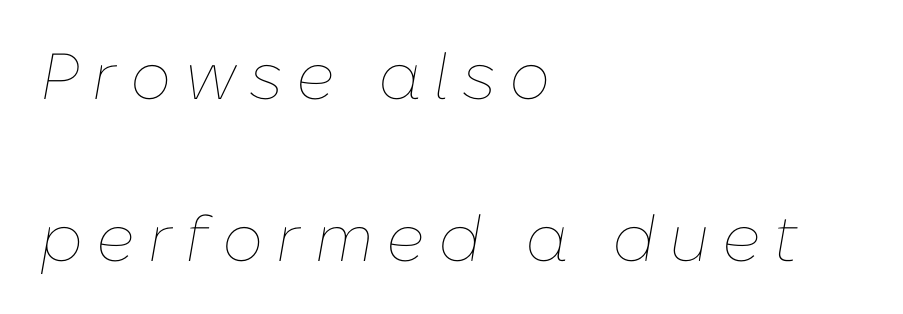
{"italic": "yes", "lean": "right", "slant_degrees": 10, "bold": "no", "weight": "thin", "width": "normal", "stroke_contrast": "low", "x_height": "medium", "monospaced": "no", "underline": "no", "align": "left", "line_spacing": "loose", "line_spacing_ratio": 2.49, "letter_spacing": "wide", "letter_spacing_em": 0.2, "glyph_px": 65}
